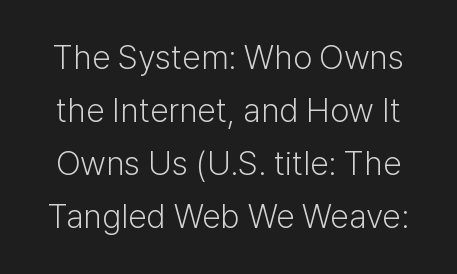
Quick note: interline space is typical. The type sits square on the baseline with zero lean. There is no visible air inserted between adjacent glyphs. The characters are drawn with everyday or finer stroke widths. Here the designer chose a conventional face with non-uniform glyph widths. No feet cap the strokes, marking this as sans-serif type.
